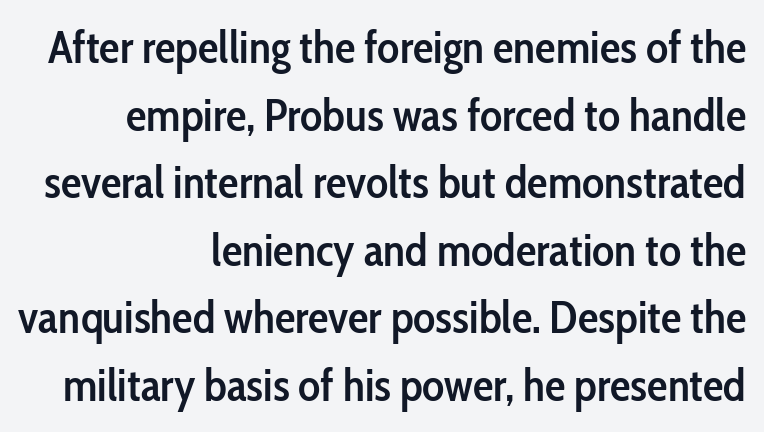
Q: Is the text bold? A: Semi-bold.
Q: Is the text italic (slanted)? A: No, it is upright.
Q: Is the typeface a serif or a sans-serif typeface? A: Sans-serif.
Q: Is the text underlined? A: No.
Q: How is the paragraph aligned? A: Right-aligned.
Q: Is the spacing between letters normal or unusually wide? A: Normal.
Q: Is the spacing between lines tight, normal or loose? A: Normal.
Q: Width (condensed, normal, or wide)? A: Condensed.
Q: Stroke contrast? A: Low.
Q: x-height? A: Medium.
Q: Monospaced? A: No.
